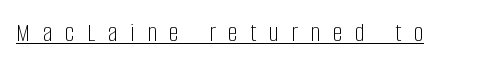
The image shows 27 px text type, upright; set unusually wide letter spacing (+0.47 em), underlined.
